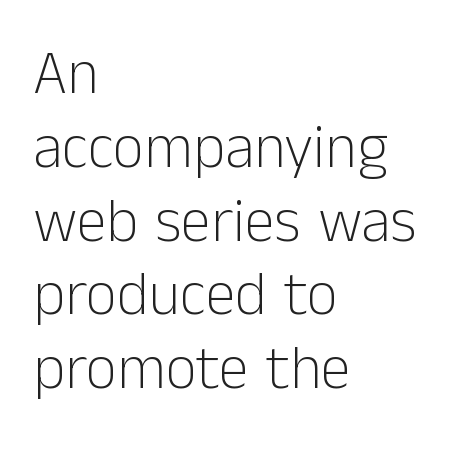
You could not count columns in this text — the font is proportionally spaced. Think standard paragraph weight, or any step lighter than that. I'd call this a sans setting — the letters go barefoot. Leftover space on each line is placed entirely after the last word.
